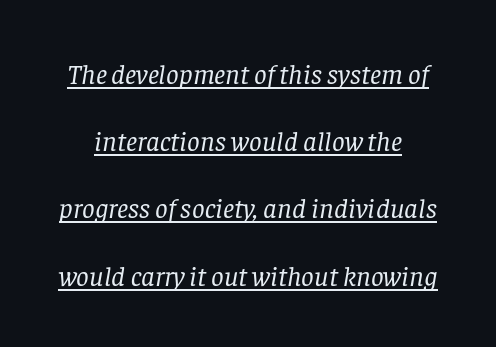
Q: Is the text bold? A: No.
Q: Is the text italic (slanted)? A: Yes, it leans right by about 8 degrees.
Q: Is the typeface a serif or a sans-serif typeface? A: Serif.
Q: Is the text underlined? A: Yes.
Q: Is the spacing between letters normal or unusually wide? A: Normal.
Q: Is the spacing between lines tight, normal or loose? A: Loose.
Q: Width (condensed, normal, or wide)? A: Normal.
Q: Stroke contrast? A: Low.
Q: x-height? A: Large.
Q: Monospaced? A: No.
